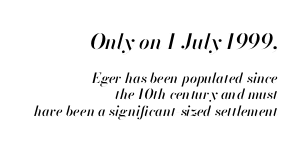
{"italic": "yes", "lean": "right", "slant_degrees": 13, "underline": "no", "align": "right", "line_spacing_ratio": 1.18, "letter_spacing": "normal", "letter_spacing_em": 0.0, "larger_block": "first", "size_ratio": 1.5, "glyph_px": 21}
